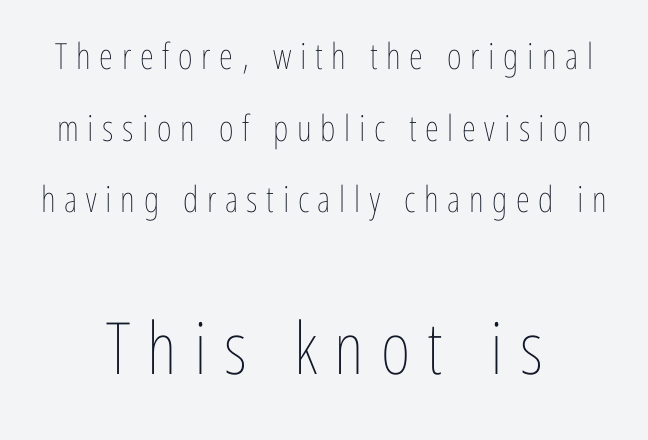
The image shows 72 px thin, condensed type, upright; set centered, loose line spacing (1.99x), unusually wide letter spacing (+0.24 em), not underlined; the second (bottom) block is 2.0x larger; low stroke contrast and a medium x-height.
